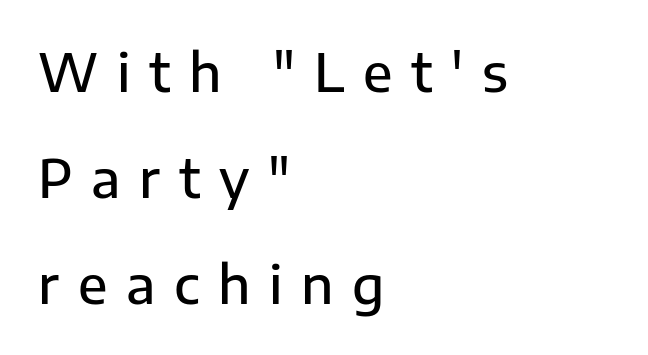
{"serif": "no", "italic": "no", "bold": "semi", "weight": "semibold", "width": "normal", "stroke_contrast": "low", "x_height": "medium", "monospaced": "no", "underline": "no", "align": "left", "line_spacing": "loose", "line_spacing_ratio": 2.04, "letter_spacing": "wide", "letter_spacing_em": 0.36, "glyph_px": 52}
